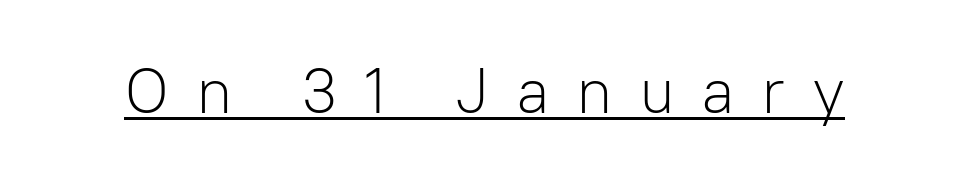
Q: Is the text bold? A: No.
Q: Is the text italic (slanted)? A: No, it is upright.
Q: Is the typeface a serif or a sans-serif typeface? A: Sans-serif.
Q: Is the text underlined? A: Yes.
Q: Is the spacing between letters normal or unusually wide? A: Unusually wide.
Q: Width (condensed, normal, or wide)? A: Normal.
Q: Stroke contrast? A: Low.
Q: x-height? A: Medium.
Q: Monospaced? A: No.
